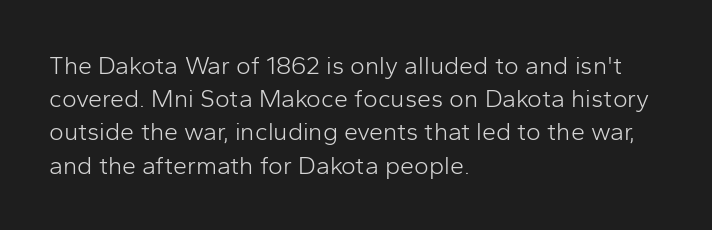
{"italic": "no", "bold": "no", "underline": "no", "align": "left", "line_spacing": "normal", "line_spacing_ratio": 1.33, "letter_spacing": "normal", "letter_spacing_em": 0.0, "glyph_px": 25}
